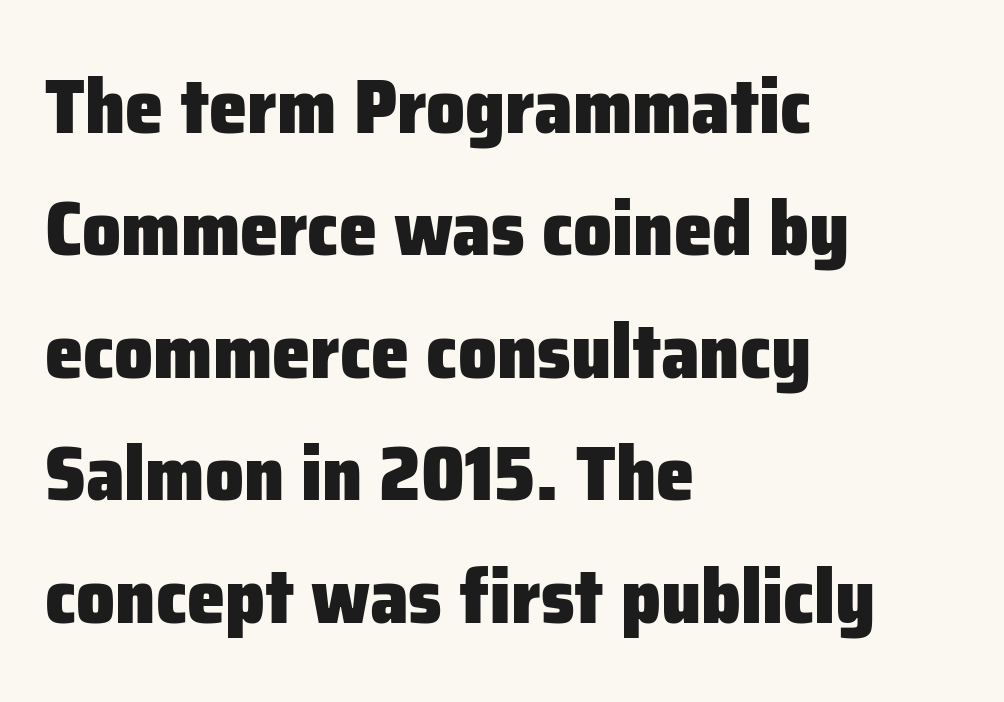
The image shows 77 px heavy sans-serif type, upright; set left-aligned, normal line spacing (1.59x), normal letter spacing, not underlined; low stroke contrast and a medium x-height.
